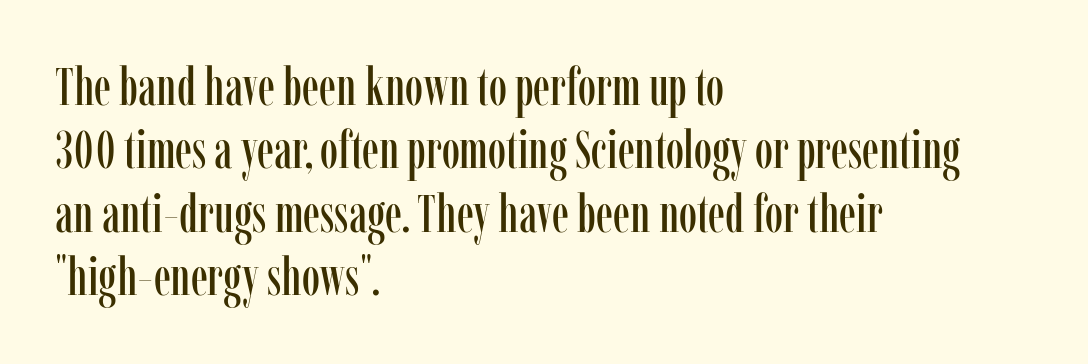
Q: Is the text italic (slanted)? A: No, it is upright.
Q: Is the typeface a serif or a sans-serif typeface? A: Serif.
Q: Is the text underlined? A: No.
Q: How is the paragraph aligned? A: Left-aligned.
Q: Is the spacing between letters normal or unusually wide? A: Normal.
Q: Width (condensed, normal, or wide)? A: Condensed.
Q: Stroke contrast? A: Low.
Q: x-height? A: Medium.
Q: Monospaced? A: No.
